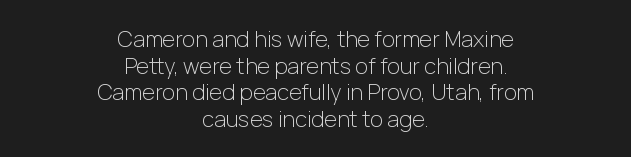
The image shows 22 px text type, upright; set centered, line spacing 1.21x, normal letter spacing, not underlined.
